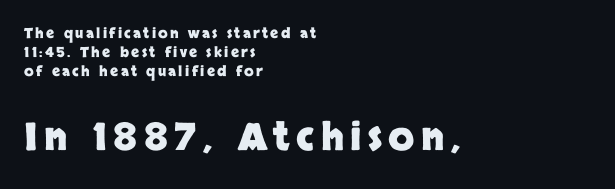
{"serif": "no", "italic": "no", "bold": "yes", "weight": "heavy", "width": "normal", "stroke_contrast": "low", "x_height": "large", "monospaced": "no", "underline": "no", "align": "left", "line_spacing": "normal", "line_spacing_ratio": 1.37, "larger_block": "second", "size_ratio": 2.71, "glyph_px": 38}
